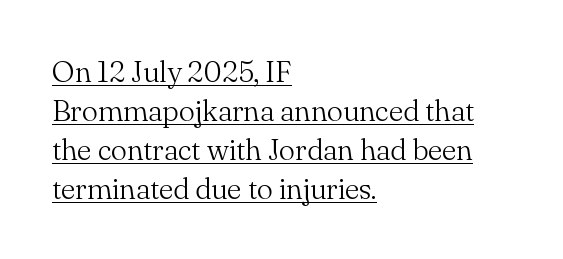
Posture: vertical. A typesetter would call this proportional, since set widths differ per character. Is the stroke heavy? The answer is a plain regular-or-lighter. Honestly, the row spacing looks completely unremarkable. The face used here appears with an underline applied. Caption: multi-line text, flush left, ragged right.
